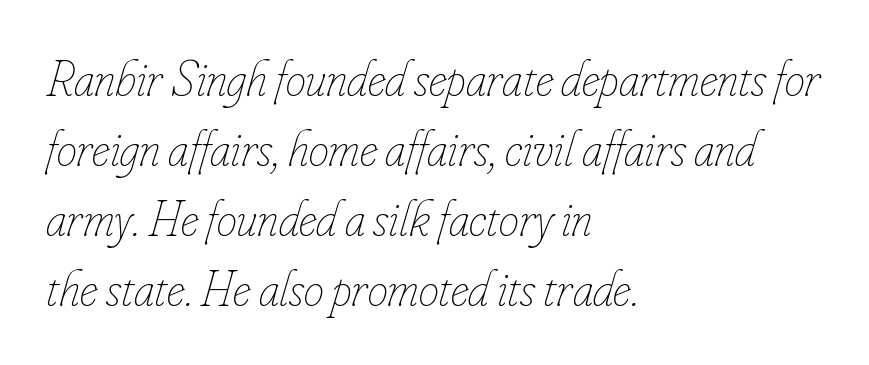
Line spacing here is normal. A typesetter would mark this as italic. Decoration check: the copy has no underline. Is this a heavy cut? Hardly; it is regular or lighter. The face used here is proportionally spaced, like ordinary book or web type. Does the copy run flush right? No — it runs flush left.
